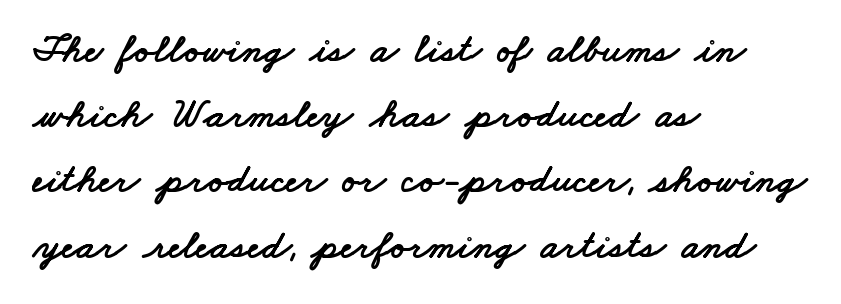
{"serif": "no", "width": "wide", "stroke_contrast": "low", "x_height": "small", "monospaced": "no", "underline": "no", "align": "left", "line_spacing": "normal", "line_spacing_ratio": 1.59, "letter_spacing": "normal", "letter_spacing_em": 0.0, "glyph_px": 41}
